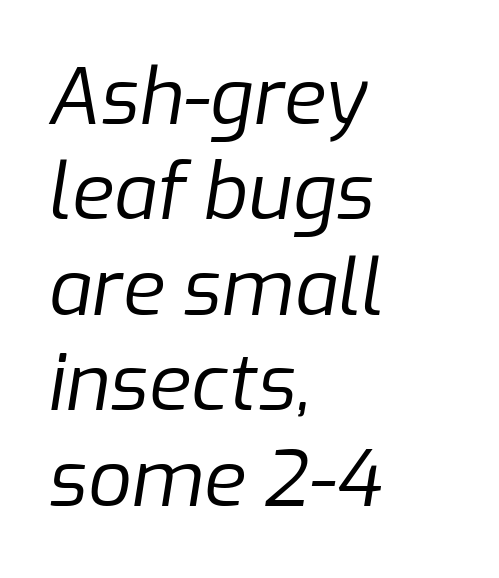
Q: Is the text bold? A: No.
Q: Is the text italic (slanted)? A: Yes, it leans right by about 9 degrees.
Q: Is the text underlined? A: No.
Q: How is the paragraph aligned? A: Left-aligned.
Q: Is the spacing between letters normal or unusually wide? A: Normal.
Q: Width (condensed, normal, or wide)? A: Normal.
Q: Stroke contrast? A: Low.
Q: x-height? A: Medium.
Q: Monospaced? A: No.
